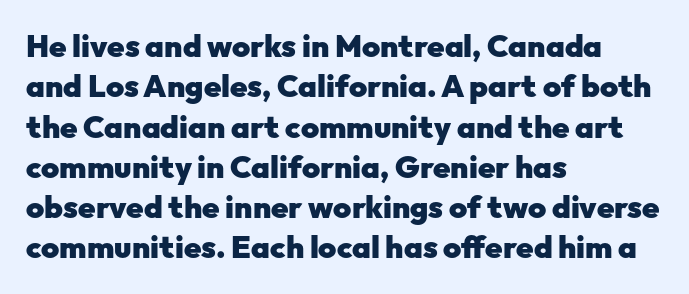
{"serif": "no", "italic": "no", "bold": "yes", "weight": "heavy", "width": "normal", "stroke_contrast": "low", "x_height": "medium", "monospaced": "no", "underline": "no", "align": "left", "line_spacing": "normal", "line_spacing_ratio": 1.3, "letter_spacing": "normal", "letter_spacing_em": 0.0, "glyph_px": 31}
